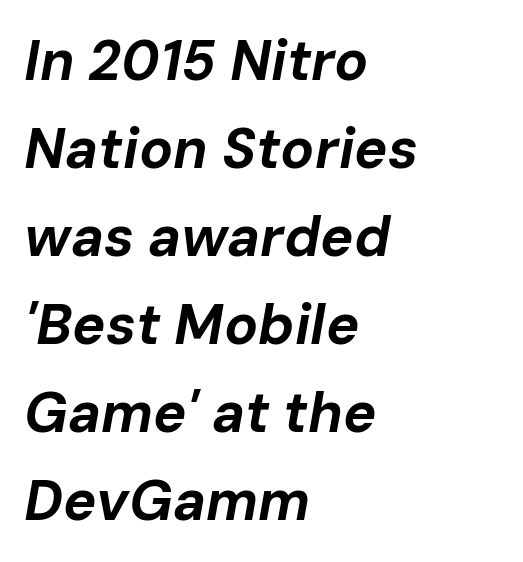
Q: Is the text bold? A: Yes.
Q: Is the text italic (slanted)? A: Yes, it leans right by about 10 degrees.
Q: Is the text underlined? A: No.
Q: How is the paragraph aligned? A: Left-aligned.
Q: Is the spacing between letters normal or unusually wide? A: Normal.
Q: Is the spacing between lines tight, normal or loose? A: Normal.
Q: Width (condensed, normal, or wide)? A: Normal.
Q: Stroke contrast? A: Low.
Q: x-height? A: Medium.
Q: Monospaced? A: No.
